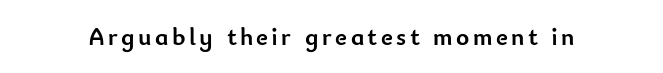
The image shows 25 px bold type, upright; set not underlined.
